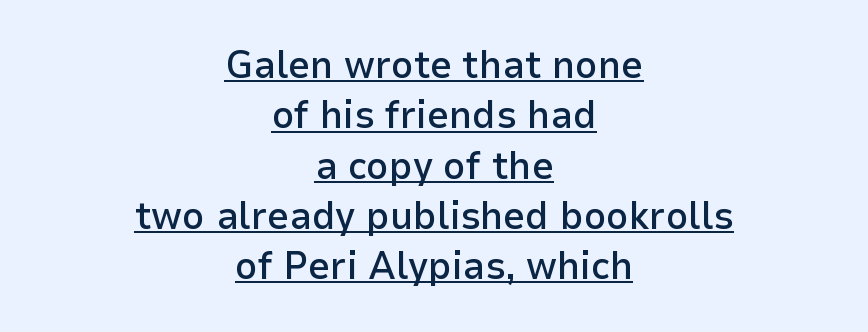
Underlined type. Is this a fixed-width face? No — the glyphs have proportional, varying widths. Does the weight exceed regular? Yes, but only to semibold. Ascenders rise straight up at ninety degrees. The typesetter chose a symmetrical, centered arrangement here. Caption: standard tracking, unaltered.
